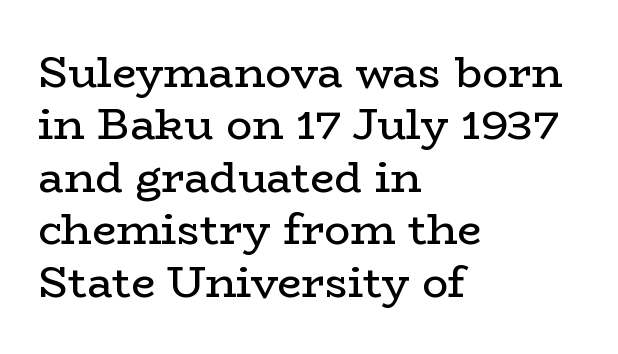
Q: Is the text bold? A: No.
Q: Is the text italic (slanted)? A: No, it is upright.
Q: Is the typeface a serif or a sans-serif typeface? A: Serif.
Q: Is the text underlined? A: No.
Q: How is the paragraph aligned? A: Left-aligned.
Q: Is the spacing between letters normal or unusually wide? A: Normal.
Q: Width (condensed, normal, or wide)? A: Wide.
Q: Stroke contrast? A: Low.
Q: x-height? A: Medium.
Q: Monospaced? A: No.
